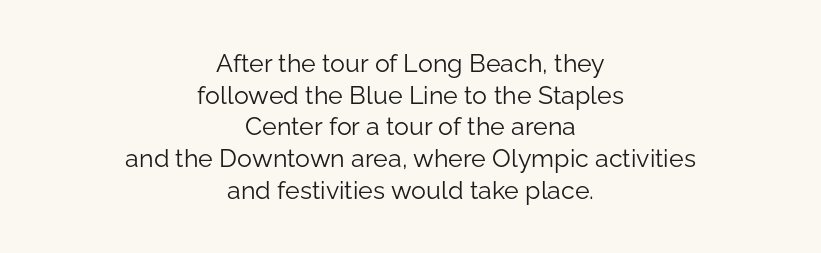
Q: Is the text bold? A: No.
Q: Is the text italic (slanted)? A: No, it is upright.
Q: Is the text underlined? A: No.
Q: How is the paragraph aligned? A: Centered.
Q: Is the spacing between letters normal or unusually wide? A: Normal.
Q: Is the spacing between lines tight, normal or loose? A: Normal.
